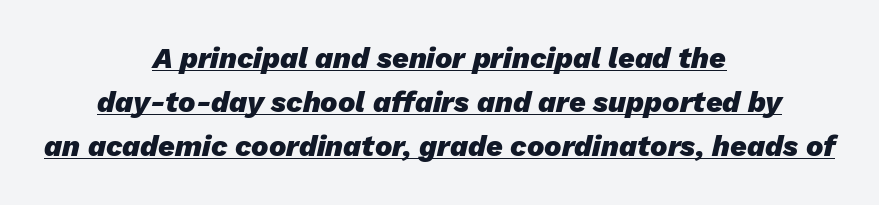
{"italic": "yes", "lean": "right", "slant_degrees": 13, "bold": "yes", "weight": "heavy", "width": "normal", "stroke_contrast": "low", "x_height": "medium", "monospaced": "no", "underline": "yes", "align": "center", "line_spacing": "normal", "line_spacing_ratio": 1.51, "letter_spacing": "normal", "letter_spacing_em": 0.0, "glyph_px": 29}
